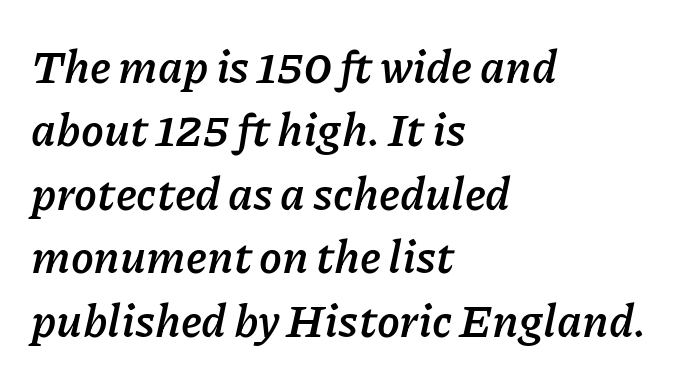
The words here are not underlined. Which margin do the lines hug? The left one — the right edge is uneven. Every character sits at an angle, as italics do. The line texture is even and compact thanks to regular tracking. These words are printed bold, with thick strokes throughout.
